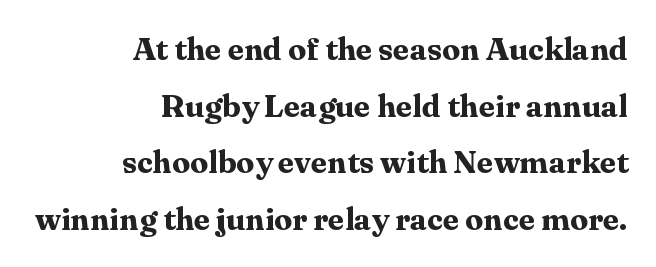
Each letter keeps its own natural width here, so spacing adapts to shape. Is the block centered? No — it sits flush against the right margin. Bold? Absolutely — the strokes are thick and heavy. Little horizontal feet cap the strokes, marking this as serif type. Underline: absent. The type sits square on the baseline with zero lean.
